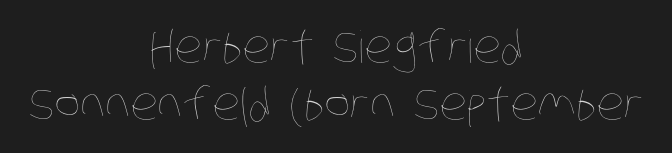
Q: Is the text bold? A: No.
Q: Is the text underlined? A: No.
Q: How is the paragraph aligned? A: Centered.
Q: Is the spacing between letters normal or unusually wide? A: Normal.
Q: Is the spacing between lines tight, normal or loose? A: Normal.
Q: Width (condensed, normal, or wide)? A: Condensed.
Q: Stroke contrast? A: Low.
Q: x-height? A: Large.
Q: Monospaced? A: No.
